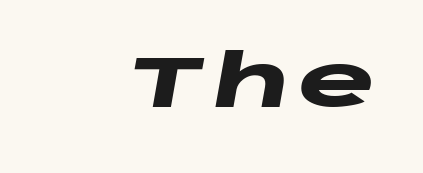
Each row of text sits above clean, open space. Compared with an ordinary text face, these strokes are far heavier — a full bold. Notice how the stems are inclined rather than vertical — that's the hallmark of italics. The rendering uses natural spacing where letterforms have individual widths.
